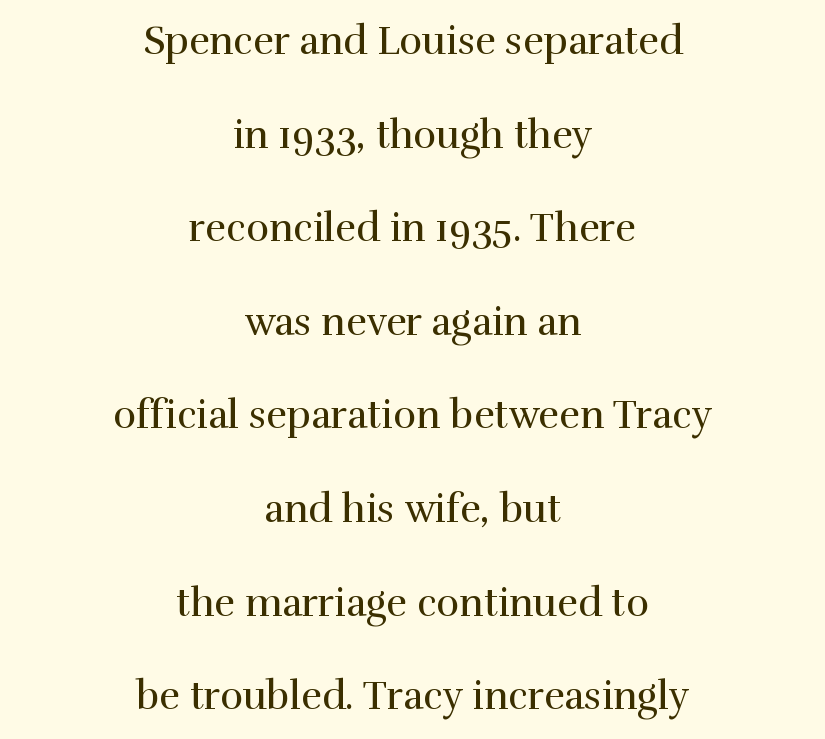
These lines stack symmetrically, like a column narrowing and widening about its center. Check the space under the baseline: it is left empty. You could not count columns in this text — the font is proportionally spaced. Serif or sans? Serif — the stroke terminals have little feet. Caption: face not bold, strokes unweighted.
